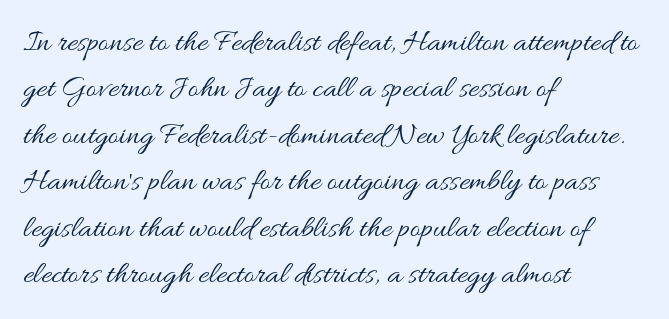
These lines are rendered in a variable-pitch font. Heft: none added — not bold. Any mark beneath the type? The region is blank. A typesetter would call this zero additional tracking. Horizontal bands of white between lines are of average thickness.
